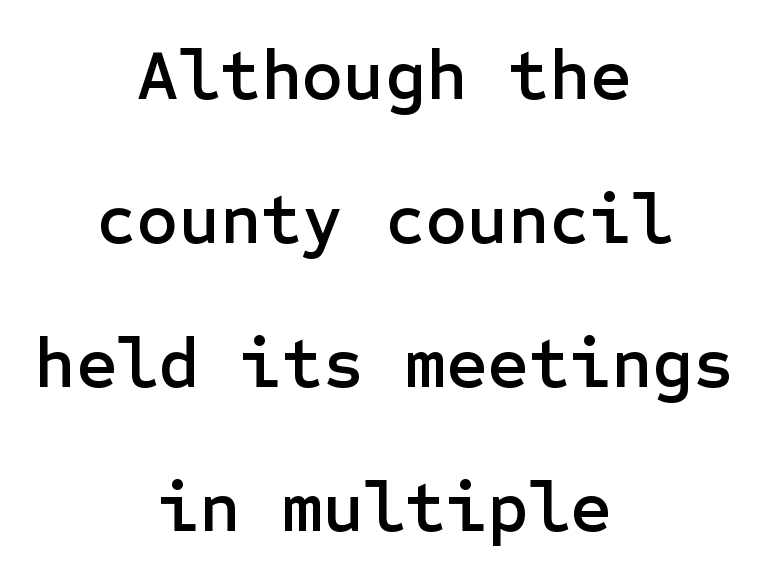
Q: Is the text italic (slanted)? A: No, it is upright.
Q: Is the typeface a serif or a sans-serif typeface? A: Sans-serif.
Q: Is the text underlined? A: No.
Q: How is the paragraph aligned? A: Centered.
Q: Is the spacing between letters normal or unusually wide? A: Normal.
Q: Is the spacing between lines tight, normal or loose? A: Loose.
Q: Width (condensed, normal, or wide)? A: Normal.
Q: Stroke contrast? A: Low.
Q: x-height? A: Medium.
